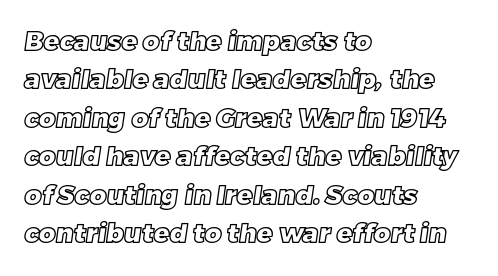
This rendering uses left alignment, leaving the right contour irregular. The zone under the glyphs is completely vacant. This block has exactly the height ordinary leading produces. You could call the tracking neutral — neither tight nor loose.
